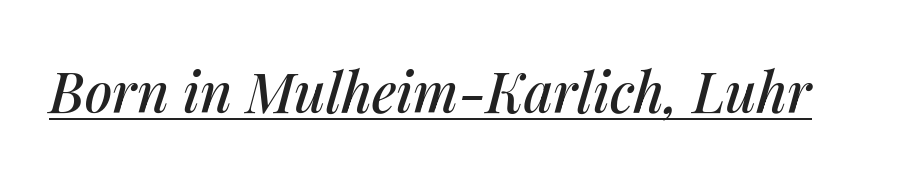
Q: Is the text italic (slanted)? A: Yes, it leans right by about 14 degrees.
Q: Is the text underlined? A: Yes.
Q: Is the spacing between letters normal or unusually wide? A: Normal.
Q: Width (condensed, normal, or wide)? A: Normal.
Q: Stroke contrast? A: Medium.
Q: x-height? A: Medium.
Q: Monospaced? A: No.
